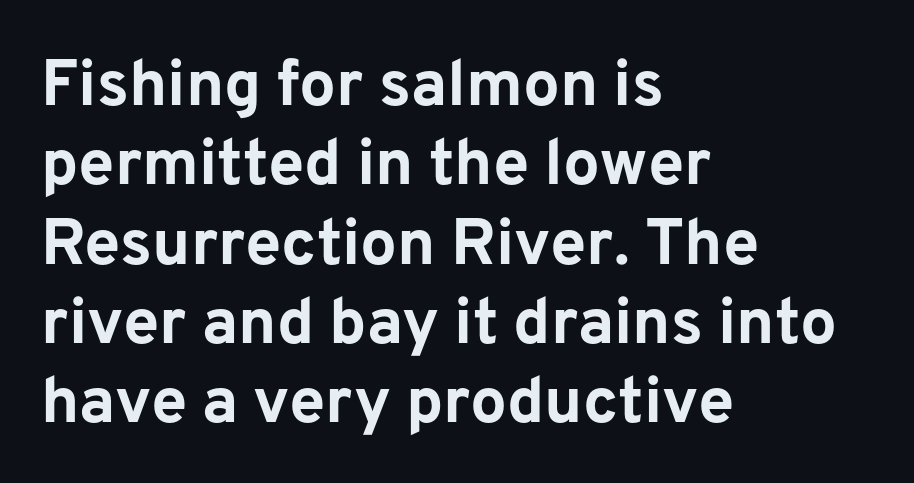
Spacing verdict: proportional, widths tailored to each character. This sample uses plain, unmodified letter spacing. Thick stems and heavy bowls — unmistakably bold. This sample is left-justified, so line endings fall wherever the words run out. Italic? Not at all — the glyphs are vertical. Check where the strokes stop: nothing finishes them off — pure sans.
